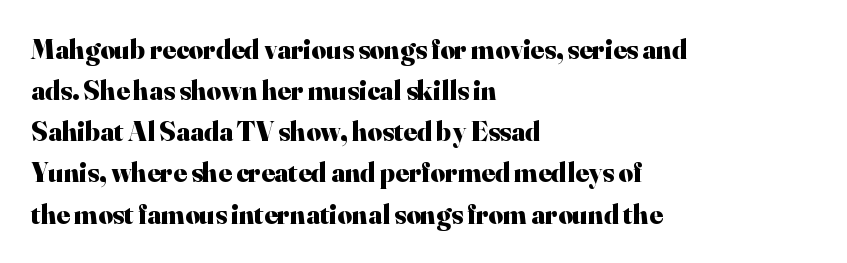
{"serif": "yes", "italic": "no", "bold": "yes", "weight": "heavy", "width": "normal", "stroke_contrast": "high", "x_height": "small", "monospaced": "no", "underline": "no", "align": "left", "line_spacing": "normal", "line_spacing_ratio": 1.47, "letter_spacing": "normal", "letter_spacing_em": 0.0, "glyph_px": 28}
